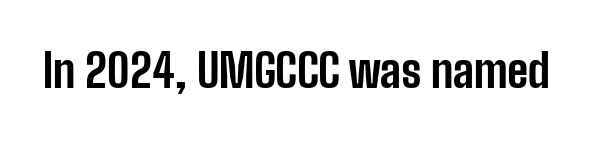
The image shows 45 px bold, condensed sans-serif type, upright; set normal letter spacing, not underlined; low stroke contrast and a medium x-height.
